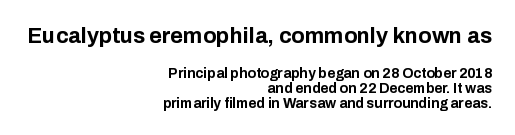
The image shows 22 px bold type, upright; set right-aligned, tight line spacing (1.09x), normal letter spacing, not underlined; the first (top) block is 1.57x larger.
